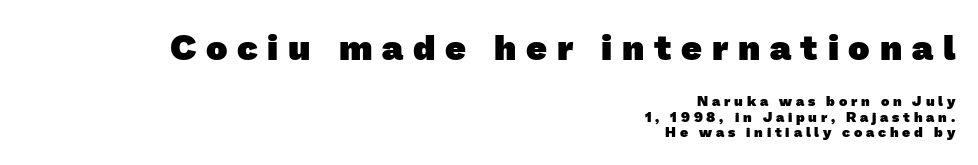
The image shows 36 px heavy sans-serif type; set right-aligned, tight line spacing (1.1x), unusually wide letter spacing (+0.27 em), not underlined; the first (top) block is 2.57x larger; low stroke contrast and a medium x-height.
